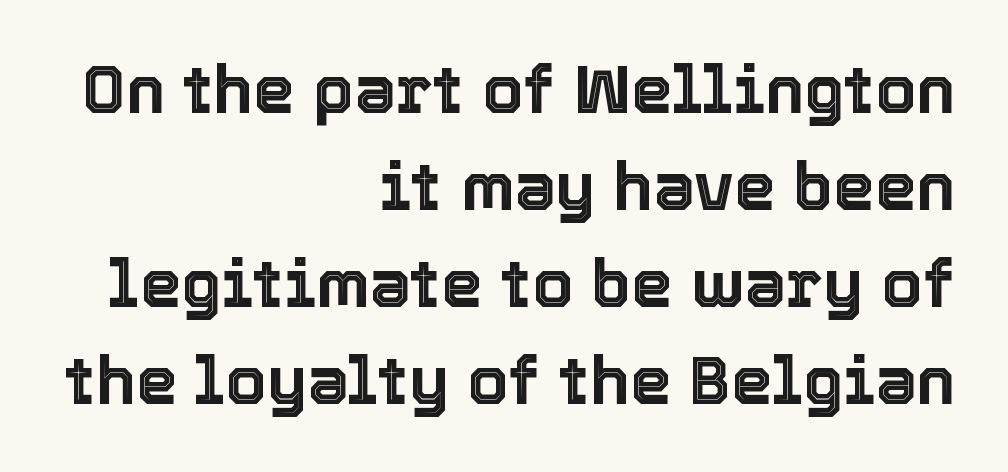
Every character sits straight up, as roman type does. The rendering uses natural spacing where letterforms have individual widths. Visually the block forms a straight wall on the right and a jagged coastline on the left. The leading is moderate, giving the passage an even texture. Between one letter and the next there's only the usual sliver of space.
